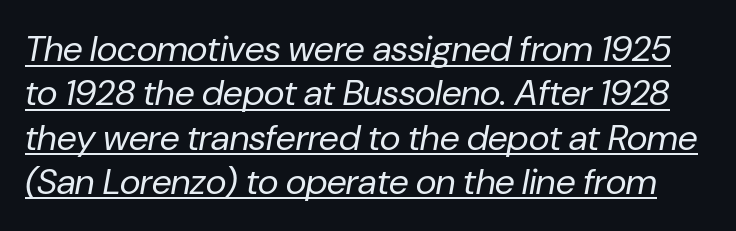
{"italic": "yes", "lean": "right", "slant_degrees": 10, "bold": "no", "weight": "regular", "width": "normal", "stroke_contrast": "low", "x_height": "medium", "monospaced": "no", "underline": "yes", "line_spacing_ratio": 1.23, "letter_spacing": "normal", "letter_spacing_em": 0.0, "glyph_px": 36}
